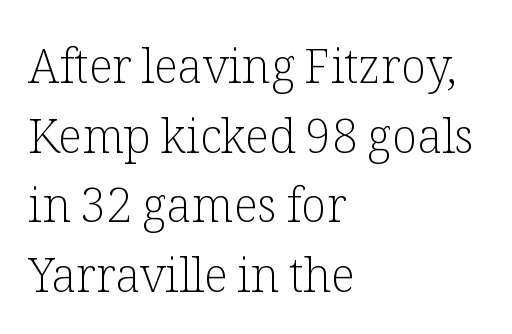
{"serif": "yes", "italic": "no", "bold": "no", "weight": "light", "width": "normal", "stroke_contrast": "low", "x_height": "medium", "monospaced": "no", "underline": "no", "align": "left", "line_spacing": "normal", "line_spacing_ratio": 1.48, "letter_spacing": "normal", "letter_spacing_em": 0.0, "glyph_px": 47}
